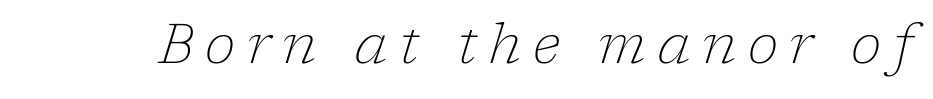
{"serif": "yes", "italic": "yes", "lean": "right", "slant_degrees": 17, "bold": "no", "weight": "thin", "width": "normal", "stroke_contrast": "low", "x_height": "medium", "monospaced": "no", "underline": "no", "letter_spacing": "wide", "letter_spacing_em": 0.21, "glyph_px": 56}
